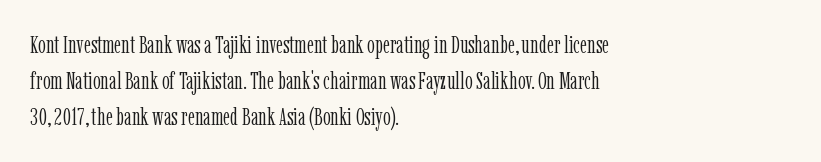
Q: Is the text bold? A: No.
Q: Is the text italic (slanted)? A: No, it is upright.
Q: Is the text underlined? A: No.
Q: How is the paragraph aligned? A: Left-aligned.
Q: Is the spacing between letters normal or unusually wide? A: Normal.
Q: Is the spacing between lines tight, normal or loose? A: Normal.
